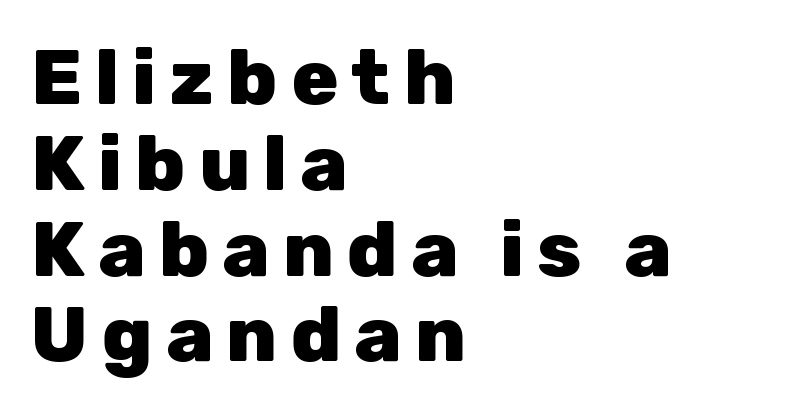
Q: Is the text bold? A: Yes.
Q: Is the text italic (slanted)? A: No, it is upright.
Q: Is the typeface a serif or a sans-serif typeface? A: Sans-serif.
Q: Is the text underlined? A: No.
Q: How is the paragraph aligned? A: Left-aligned.
Q: Is the spacing between lines tight, normal or loose? A: Tight.
Q: Width (condensed, normal, or wide)? A: Normal.
Q: Stroke contrast? A: Low.
Q: x-height? A: Medium.
Q: Monospaced? A: No.
